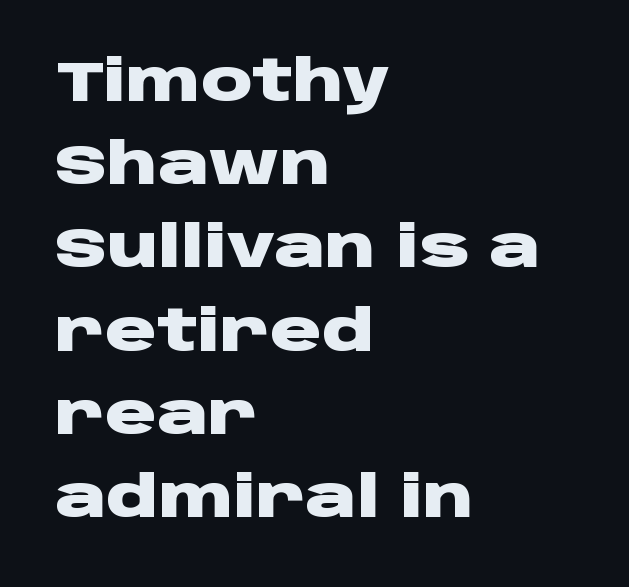
The image shows 57 px heavy, wide sans-serif type, upright; set left-aligned, normal line spacing (1.46x), normal letter spacing, not underlined; low stroke contrast and a large x-height.
